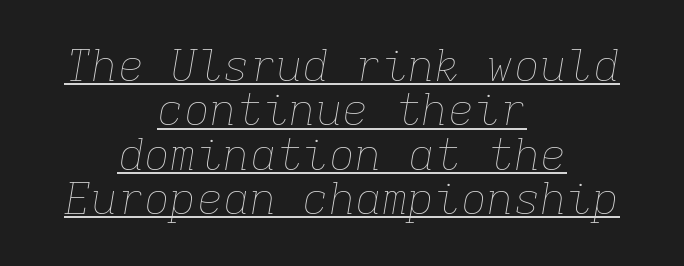
{"italic": "yes", "lean": "right", "slant_degrees": 9, "bold": "no", "weight": "thin", "width": "normal", "stroke_contrast": "low", "x_height": "medium", "monospaced": "yes", "underline": "yes", "align": "center", "line_spacing": "tight", "line_spacing_ratio": 1.01, "letter_spacing": "normal", "letter_spacing_em": 0.0, "glyph_px": 44}
